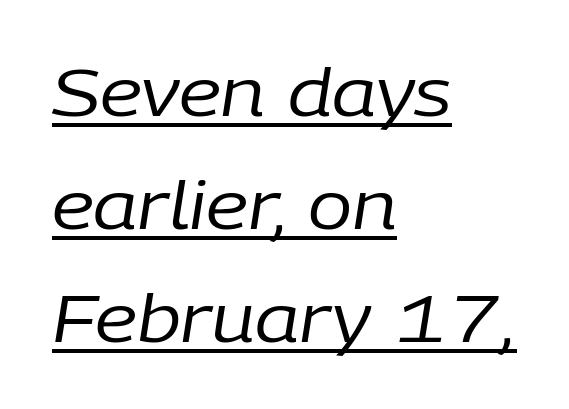
{"italic": "yes", "lean": "right", "slant_degrees": 9, "bold": "no", "weight": "regular", "width": "normal", "stroke_contrast": "low", "x_height": "medium", "monospaced": "no", "underline": "yes", "align": "left", "line_spacing_ratio": 1.71, "letter_spacing": "normal", "letter_spacing_em": 0.0, "glyph_px": 66}
